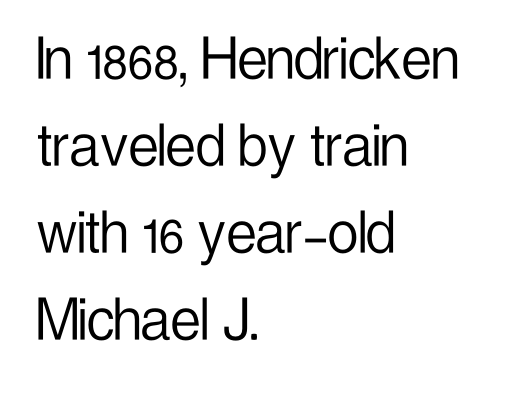
Q: Is the text bold? A: No.
Q: Is the text italic (slanted)? A: No, it is upright.
Q: Is the typeface a serif or a sans-serif typeface? A: Sans-serif.
Q: Is the text underlined? A: No.
Q: How is the paragraph aligned? A: Left-aligned.
Q: Is the spacing between letters normal or unusually wide? A: Normal.
Q: Is the spacing between lines tight, normal or loose? A: Normal.
Q: Width (condensed, normal, or wide)? A: Condensed.
Q: Stroke contrast? A: Low.
Q: x-height? A: Medium.
Q: Monospaced? A: No.
